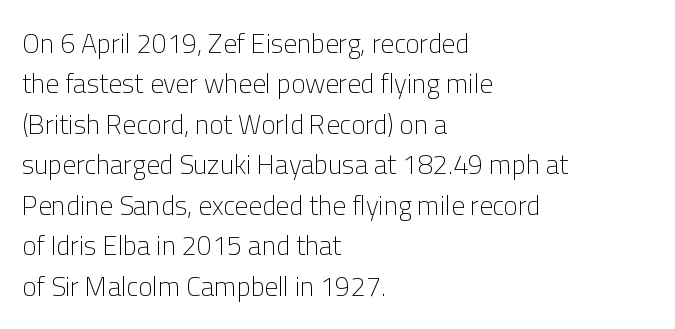
The image shows 27 px text type, upright; set left-aligned, normal line spacing (1.5x), normal letter spacing, not underlined.
